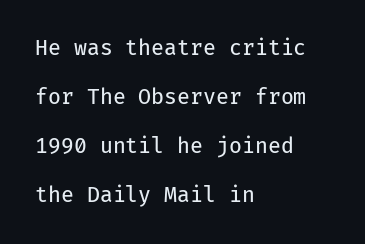
{"italic": "no", "bold": "no", "underline": "no", "align": "left", "line_spacing": "loose", "line_spacing_ratio": 2.33, "letter_spacing": "normal", "letter_spacing_em": 0.0, "glyph_px": 21}
